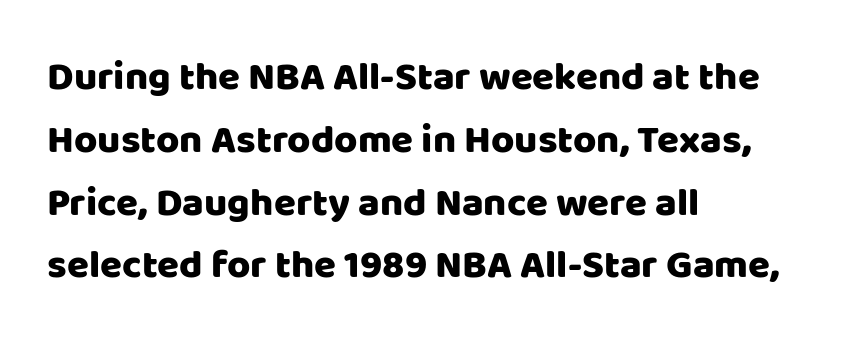
Q: Is the text italic (slanted)? A: No, it is upright.
Q: Is the typeface a serif or a sans-serif typeface? A: Sans-serif.
Q: Is the text underlined? A: No.
Q: How is the paragraph aligned? A: Left-aligned.
Q: Is the spacing between letters normal or unusually wide? A: Normal.
Q: Is the spacing between lines tight, normal or loose? A: Normal.
Q: Width (condensed, normal, or wide)? A: Normal.
Q: Stroke contrast? A: Low.
Q: x-height? A: Large.
Q: Monospaced? A: No.
